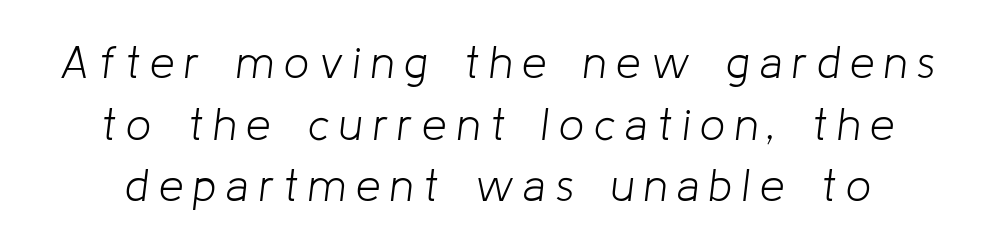
This is not heavy type; no bold has been used. Words appear elongated and porous because spacing is wide. Yep, that's italic — everything's leaning. The leading is moderate, giving the passage an even texture. A clean baseline with only descenders dipping below it. Do the characters align in a grid? No, the font is proportional.
